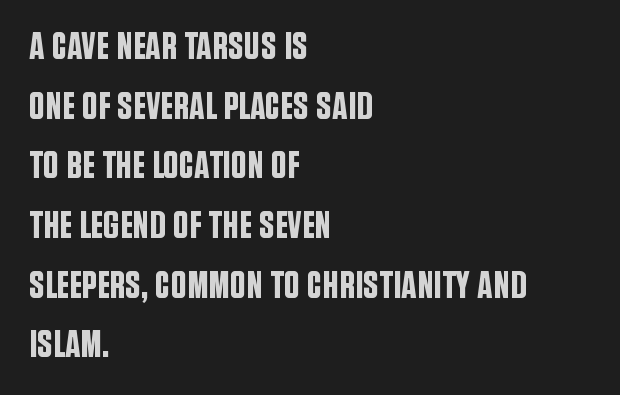
{"serif": "no", "italic": "no", "width": "condensed", "stroke_contrast": "low", "x_height": "large", "monospaced": "no", "underline": "no", "align": "left", "line_spacing": "normal", "line_spacing_ratio": 1.53, "letter_spacing": "normal", "letter_spacing_em": 0.0, "glyph_px": 39}
